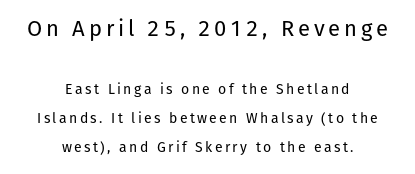
Q: Is the text bold? A: No.
Q: Is the text italic (slanted)? A: No, it is upright.
Q: Is the text underlined? A: No.
Q: How is the paragraph aligned? A: Centered.
Q: Is the spacing between lines tight, normal or loose? A: Loose.
Q: Which block of text is set in a larger size, the first (top) or the second (bottom)? A: The first (top) one.
